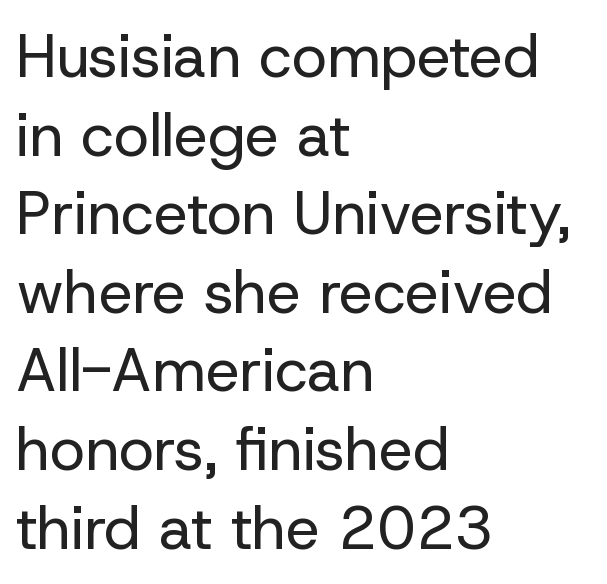
{"serif": "no", "italic": "no", "bold": "no", "weight": "regular", "width": "normal", "stroke_contrast": "low", "x_height": "medium", "monospaced": "no", "underline": "no", "align": "left", "line_spacing": "normal", "line_spacing_ratio": 1.31, "letter_spacing": "normal", "letter_spacing_em": 0.0, "glyph_px": 60}
